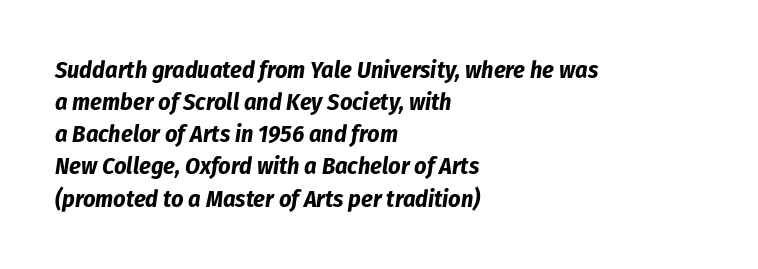
{"italic": "yes", "lean": "right", "slant_degrees": 8, "bold": "yes", "underline": "no", "align": "left", "line_spacing": "normal", "line_spacing_ratio": 1.34, "letter_spacing": "normal", "letter_spacing_em": 0.0, "glyph_px": 24}
